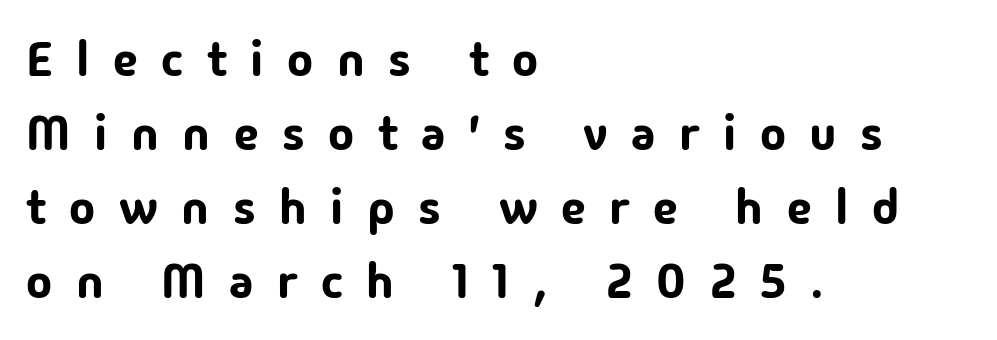
The image shows 49 px sans-serif type, upright; set left-aligned, normal line spacing (1.51x), unusually wide letter spacing (+0.48 em), not underlined; low stroke contrast and a medium x-height.
